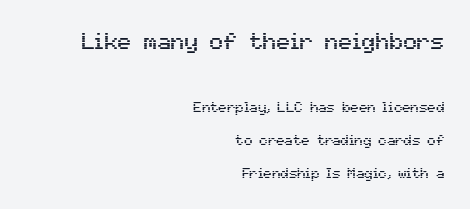
Q: Is the text italic (slanted)? A: No, it is upright.
Q: Is the text underlined? A: No.
Q: How is the paragraph aligned? A: Right-aligned.
Q: Is the spacing between letters normal or unusually wide? A: Normal.
Q: Is the spacing between lines tight, normal or loose? A: Loose.
Q: Which block of text is set in a larger size, the first (top) or the second (bottom)? A: The first (top) one.
